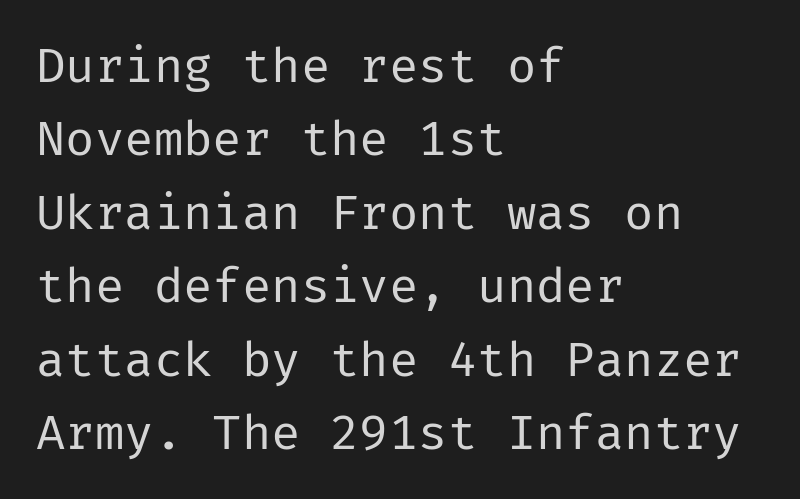
The image shows 49 px regular-weight sans-serif type, upright; set left-aligned, normal line spacing (1.5x), normal letter spacing, not underlined; low stroke contrast and a medium x-height.
